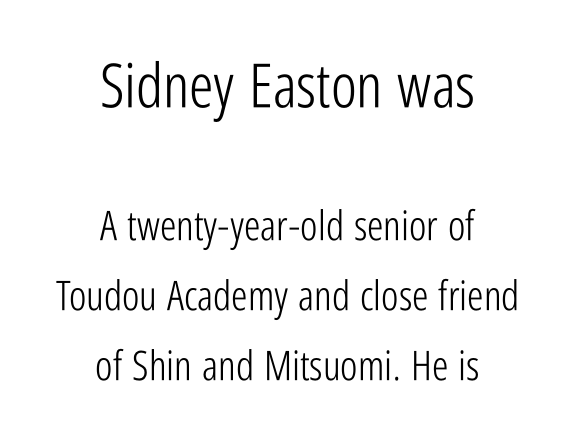
Honestly, there is no underline to notice here at all. The letters stand straight up with perfectly vertical stems. The emphasis by scale lands on block number one, above. A typesetter would call this zero additional tracking. This is sans-serif lettering, the kind often seen on screens and signage. Each letter keeps its own natural width here, so spacing adapts to shape.
